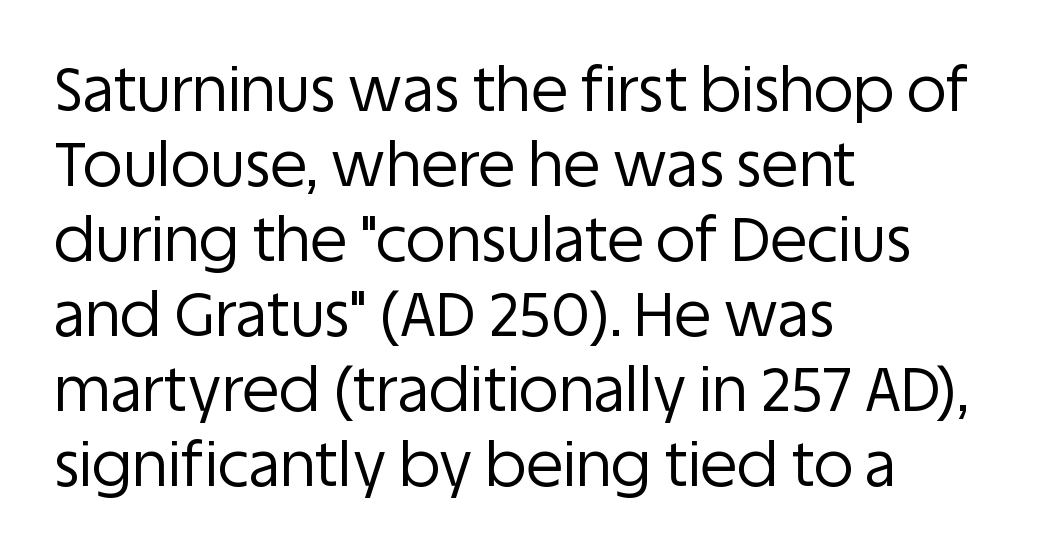
The image shows 61 px regular-weight sans-serif type, upright; set left-aligned, line spacing 1.23x, normal letter spacing, not underlined; low stroke contrast and a large x-height.
